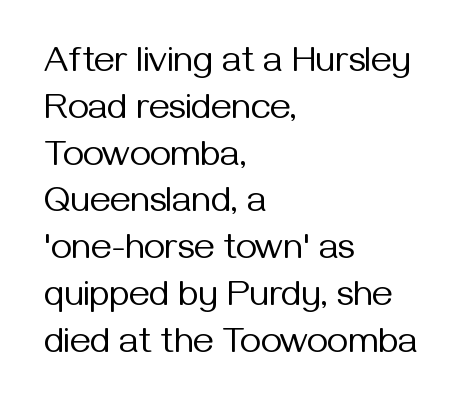
Q: Is the text bold? A: No.
Q: Is the text italic (slanted)? A: No, it is upright.
Q: Is the typeface a serif or a sans-serif typeface? A: Sans-serif.
Q: Is the text underlined? A: No.
Q: How is the paragraph aligned? A: Left-aligned.
Q: Is the spacing between letters normal or unusually wide? A: Normal.
Q: Is the spacing between lines tight, normal or loose? A: Normal.
Q: Width (condensed, normal, or wide)? A: Normal.
Q: Stroke contrast? A: Medium.
Q: x-height? A: Medium.
Q: Monospaced? A: No.
